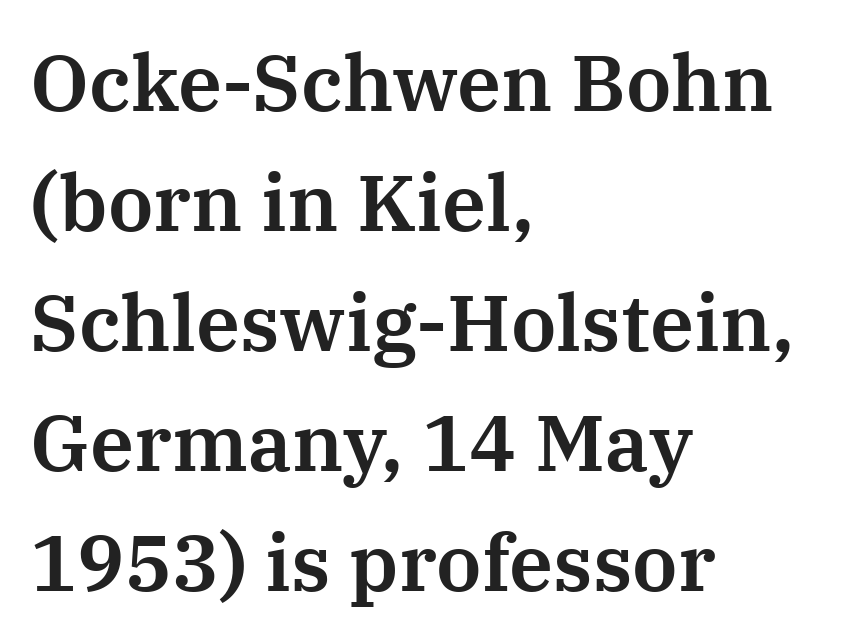
These lines keep a tight, regular rhythm from letter to letter. The letters stand straight up with perfectly vertical stems. The rendering uses a moderate line-height, typical for paragraphs. The words here are not underlined. The face used here is seriffed, in the tradition of book romans.
